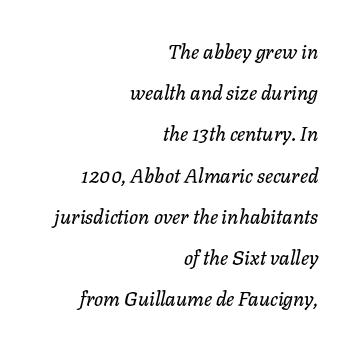
Q: Is the text italic (slanted)? A: Yes, it leans right by about 11 degrees.
Q: Is the text underlined? A: No.
Q: How is the paragraph aligned? A: Right-aligned.
Q: Is the spacing between letters normal or unusually wide? A: Normal.
Q: Is the spacing between lines tight, normal or loose? A: Loose.
